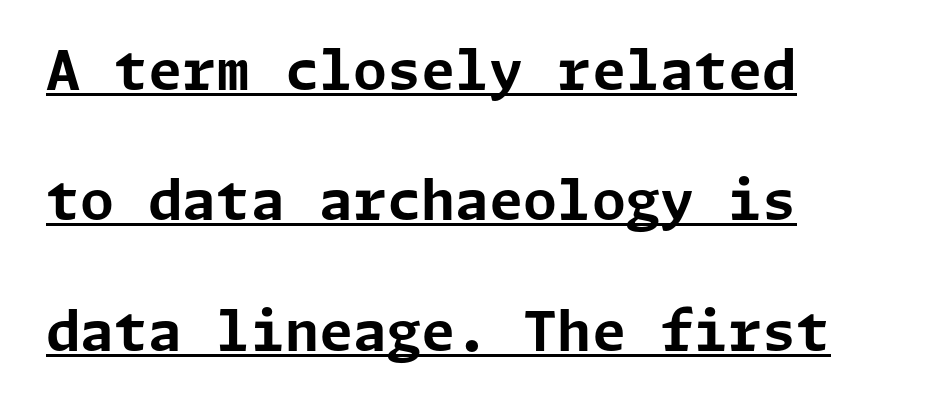
Regarding serifs, this sample does without them. The characters look thick and weighty, a clear bold. Alignment: flush left. Widely set lines give the paragraph a tall, airy silhouette. This rendering leaves character spacing at its baseline value.
